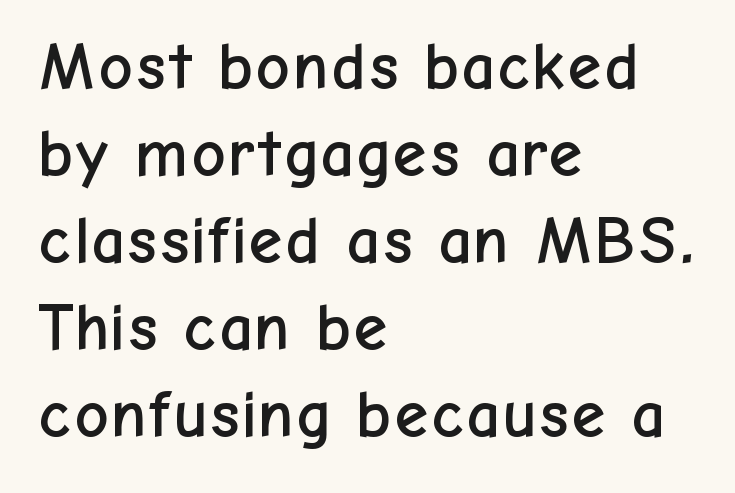
{"serif": "no", "italic": "no", "width": "normal", "stroke_contrast": "low", "x_height": "medium", "monospaced": "no", "underline": "no", "align": "left", "line_spacing": "normal", "line_spacing_ratio": 1.3, "letter_spacing": "normal", "letter_spacing_em": 0.0, "glyph_px": 67}
